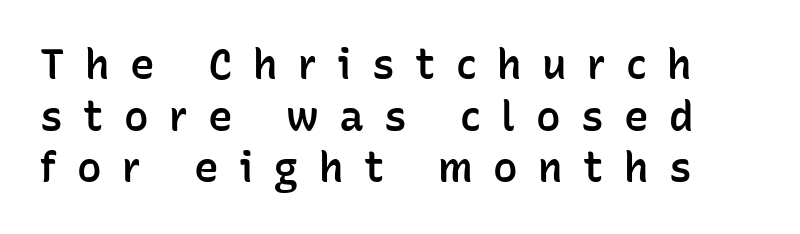
The image shows 41 px semibold sans-serif type, upright; set normal line spacing (1.26x), unusually wide letter spacing (+0.5 em), not underlined; low stroke contrast and a medium x-height.
